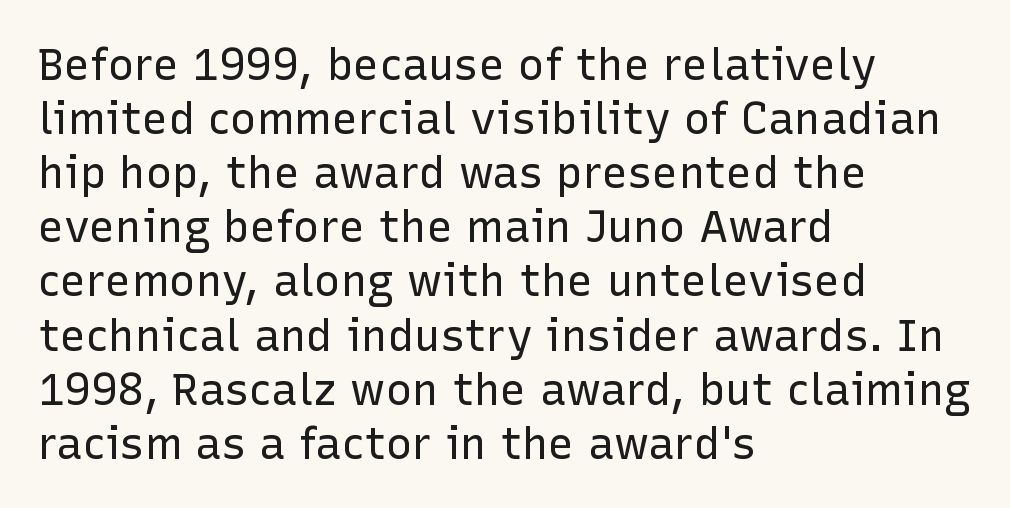
{"serif": "no", "italic": "no", "bold": "no", "weight": "regular", "width": "normal", "stroke_contrast": "low", "x_height": "medium", "monospaced": "no", "underline": "no", "align": "left", "line_spacing_ratio": 1.23, "letter_spacing": "normal", "letter_spacing_em": 0.0, "glyph_px": 44}
